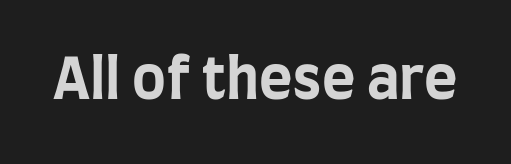
The image shows 57 px bold, condensed sans-serif type, upright; set normal letter spacing, not underlined; low stroke contrast and a large x-height.
